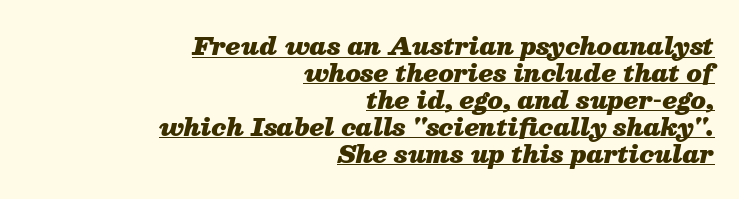
In designer terms, the underline attribute is active on this setting. Summary of vertical rhythm: compact, with narrow interline spacing. Posture: slanted. Weight check: bold — yes, fully. These lines are set flush right with a ragged left edge.
